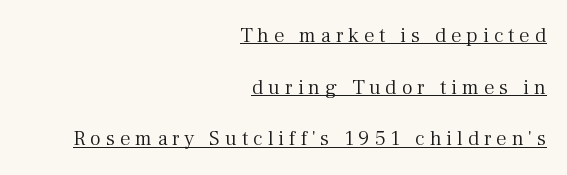
Q: Is the text bold? A: No.
Q: Is the text italic (slanted)? A: No, it is upright.
Q: Is the text underlined? A: Yes.
Q: How is the paragraph aligned? A: Right-aligned.
Q: Is the spacing between letters normal or unusually wide? A: Unusually wide.
Q: Is the spacing between lines tight, normal or loose? A: Loose.
